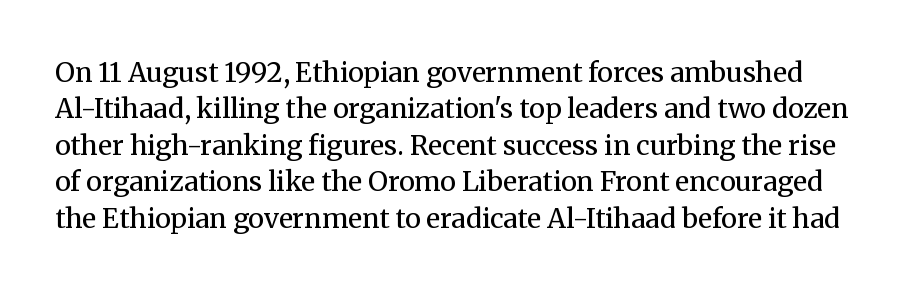
The image shows 27 px text type, upright; set normal line spacing (1.35x), normal letter spacing, not underlined.
